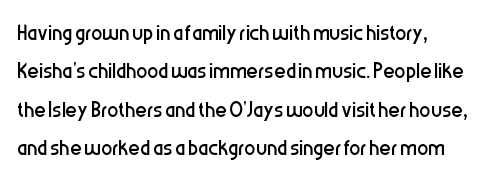
The lettering stays uniformly vertical, giving the passage a roman look. Typeset ragged right — the left edge is the straight one. The typesetting does not lean heavy: it is not bold. Spacing between characters is what you'd get straight out of the box.
